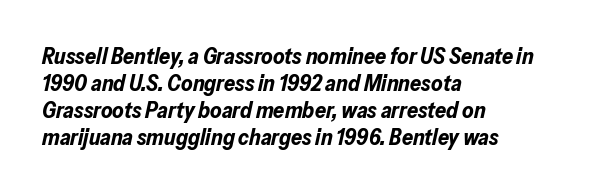
Unmarked baselines from the first word to the last. The rendering keeps characters at their native spacing. Rendered with sloped, italic letterforms. Layout note: lines flush left. Does the weight exceed regular? Yes, all the way to bold.
